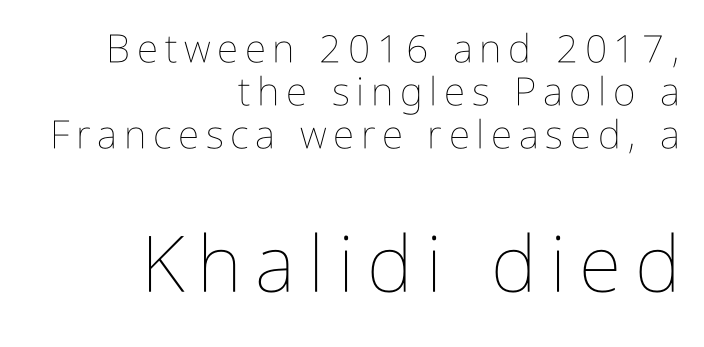
{"italic": "no", "bold": "no", "weight": "thin", "width": "condensed", "stroke_contrast": "low", "x_height": "medium", "monospaced": "no", "underline": "no", "align": "right", "line_spacing": "tight", "line_spacing_ratio": 1.1, "larger_block": "second", "size_ratio": 2.0, "glyph_px": 78}
